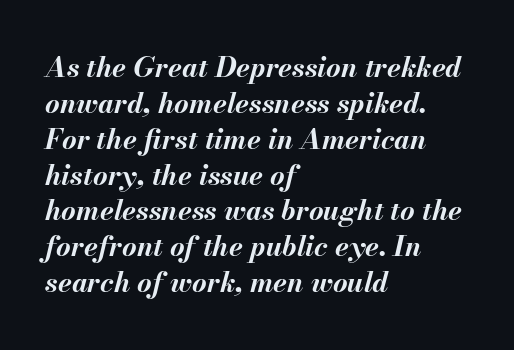
Varying glyph widths throughout — classic text-font behaviour. You could call the tracking neutral — neither tight nor loose. Leading: standard. Every character sits at an angle, as italics do. Horizontal alignment here is leftward, the default for most running prose. Nobody drew a line under any word here.
